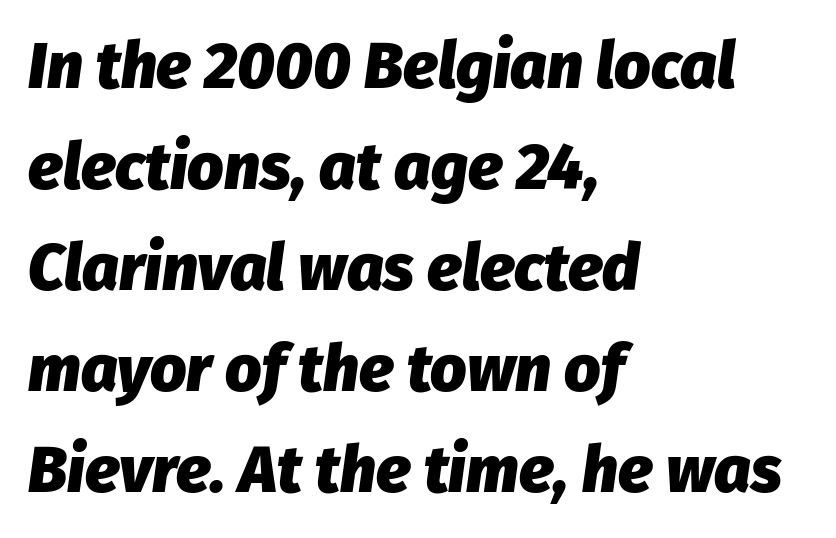
The image shows 64 px heavy type, italic (leaning right); set left-aligned, normal line spacing (1.58x), normal letter spacing, not underlined; low stroke contrast and a medium x-height.
